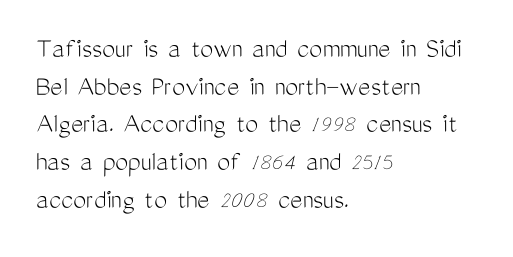
{"serif": "no", "italic": "no", "bold": "no", "weight": "light", "width": "condensed", "stroke_contrast": "medium", "x_height": "medium", "monospaced": "no", "underline": "no", "align": "left", "line_spacing": "normal", "line_spacing_ratio": 1.3, "letter_spacing": "normal", "letter_spacing_em": 0.0, "glyph_px": 29}
